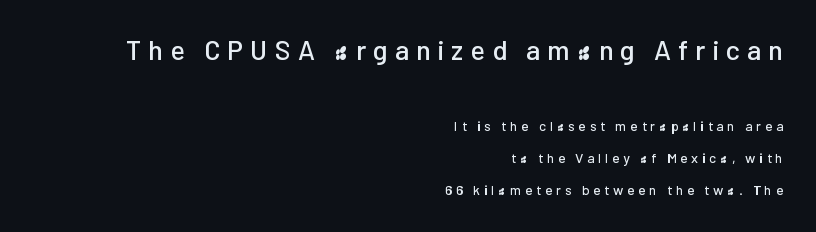
{"italic": "no", "underline": "no", "align": "right", "line_spacing": "loose", "line_spacing_ratio": 2.3, "letter_spacing": "wide", "letter_spacing_em": 0.26, "larger_block": "first", "size_ratio": 1.93, "glyph_px": 27}
